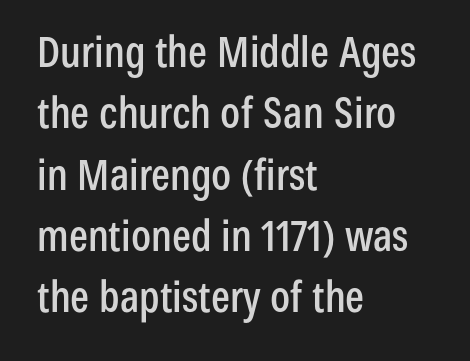
Q: Is the text italic (slanted)? A: No, it is upright.
Q: Is the typeface a serif or a sans-serif typeface? A: Sans-serif.
Q: Is the text underlined? A: No.
Q: How is the paragraph aligned? A: Left-aligned.
Q: Is the spacing between letters normal or unusually wide? A: Normal.
Q: Is the spacing between lines tight, normal or loose? A: Normal.
Q: Width (condensed, normal, or wide)? A: Condensed.
Q: Stroke contrast? A: Low.
Q: x-height? A: Medium.
Q: Monospaced? A: No.
